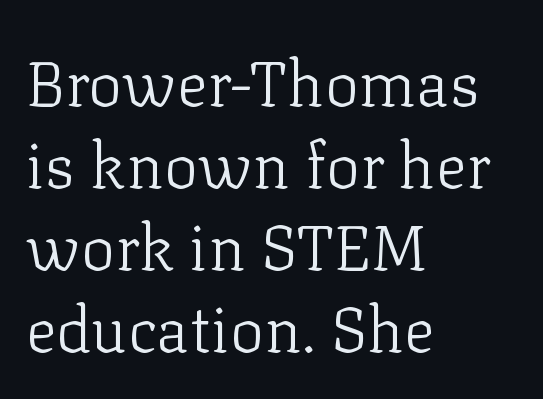
The image shows 64 px light serif type, upright; set left-aligned, normal line spacing (1.28x), normal letter spacing, not underlined; low stroke contrast and a medium x-height.
